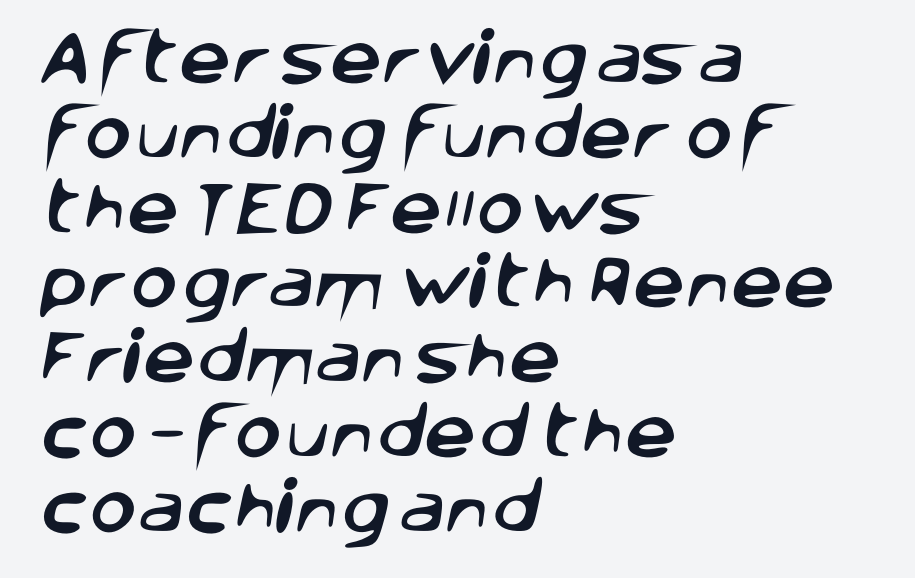
Q: Is the typeface a serif or a sans-serif typeface? A: Sans-serif.
Q: Is the text underlined? A: No.
Q: How is the paragraph aligned? A: Left-aligned.
Q: Is the spacing between letters normal or unusually wide? A: Normal.
Q: Is the spacing between lines tight, normal or loose? A: Normal.
Q: Width (condensed, normal, or wide)? A: Normal.
Q: Stroke contrast? A: Low.
Q: x-height? A: Large.
Q: Monospaced? A: No.
